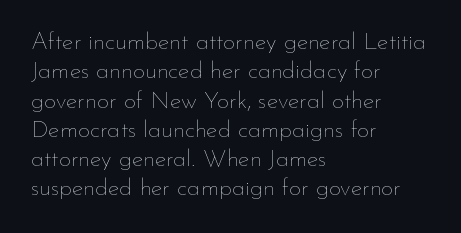
The image shows 24 px text type, upright; set left-aligned, line spacing 1.22x, normal letter spacing, not underlined.
